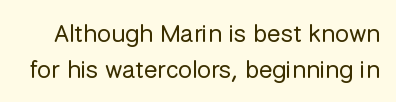
The image shows 25 px text type, upright; set normal line spacing (1.43x), normal letter spacing, not underlined.
